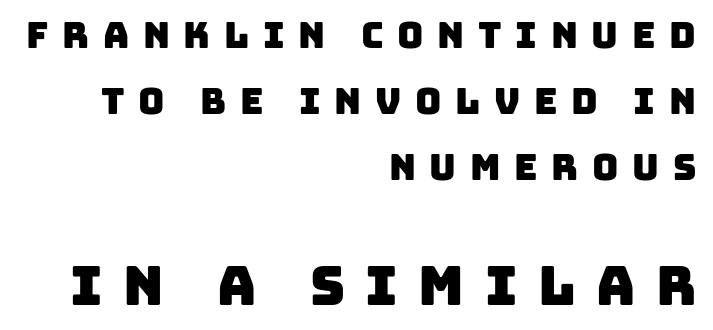
The image shows 54 px sans-serif type; set right-aligned, line spacing 1.83x, unusually wide letter spacing (+0.38 em), not underlined; the second (bottom) block is 1.5x larger; low stroke contrast and a large x-height.
